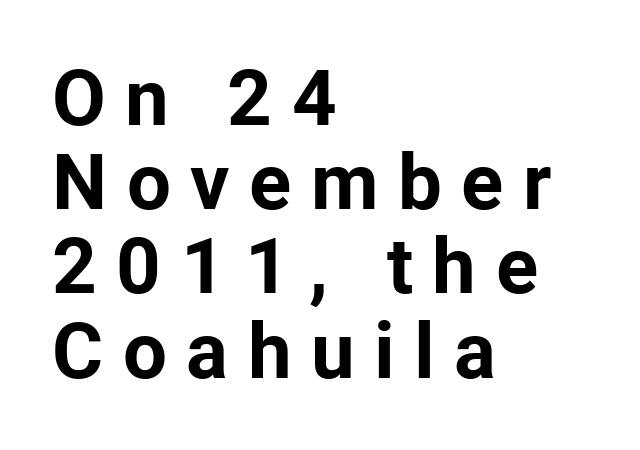
Q: Is the text bold? A: Yes.
Q: Is the text italic (slanted)? A: No, it is upright.
Q: Is the typeface a serif or a sans-serif typeface? A: Sans-serif.
Q: Is the text underlined? A: No.
Q: How is the paragraph aligned? A: Left-aligned.
Q: Is the spacing between letters normal or unusually wide? A: Unusually wide.
Q: Is the spacing between lines tight, normal or loose? A: Tight.
Q: Width (condensed, normal, or wide)? A: Normal.
Q: Stroke contrast? A: Low.
Q: x-height? A: Medium.
Q: Monospaced? A: No.
